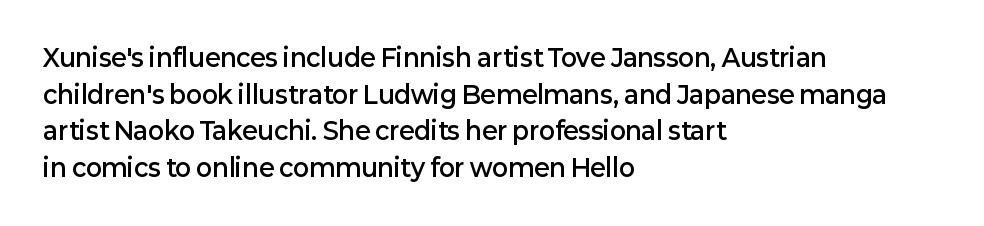
{"italic": "no", "bold": "semi", "underline": "no", "align": "left", "line_spacing": "normal", "line_spacing_ratio": 1.53, "letter_spacing": "normal", "letter_spacing_em": 0.0, "glyph_px": 24}
